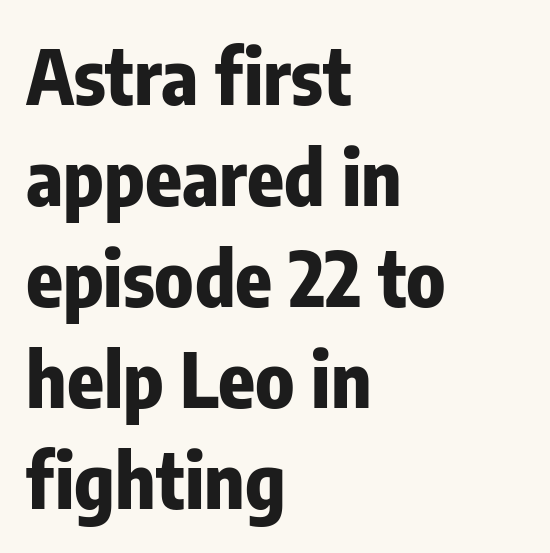
{"serif": "no", "italic": "no", "bold": "yes", "weight": "bold", "width": "condensed", "stroke_contrast": "low", "x_height": "medium", "monospaced": "no", "underline": "no", "align": "left", "line_spacing": "normal", "line_spacing_ratio": 1.33, "letter_spacing": "normal", "letter_spacing_em": 0.0, "glyph_px": 76}
